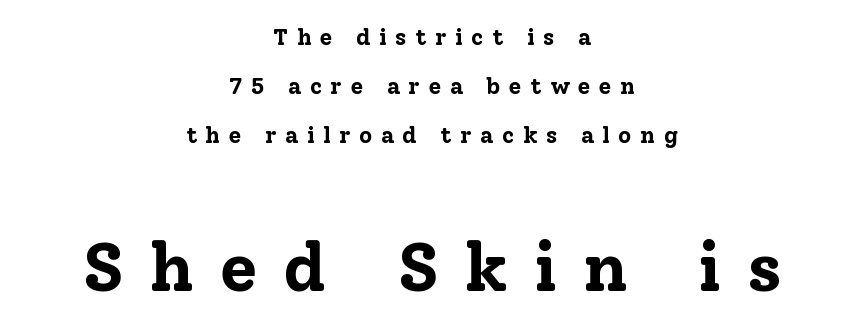
The image shows 69 px bold serif type, upright; set centered, loose line spacing (2.13x), unusually wide letter spacing (+0.37 em), not underlined; the second (bottom) block is 3.0x larger; low stroke contrast and a medium x-height.
